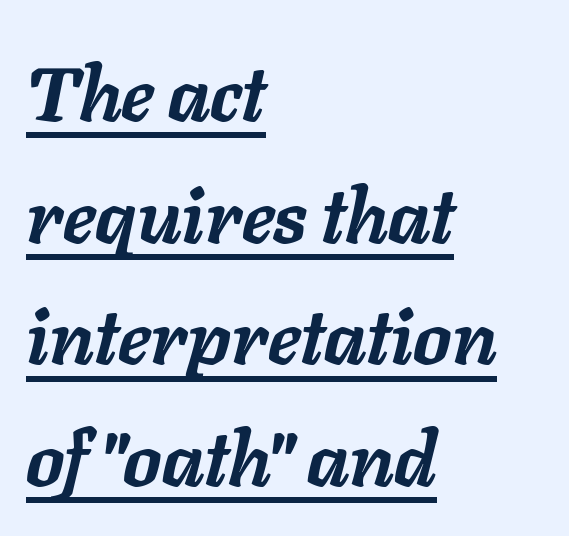
Has an underline been added? It has. Teacher's note: observe the even left margin — that is flush-left alignment. The space between consecutive lines is moderate. The glyphs look as if they've been sheared to an angle. The face used here has the dense, thick strokes of a bold.
